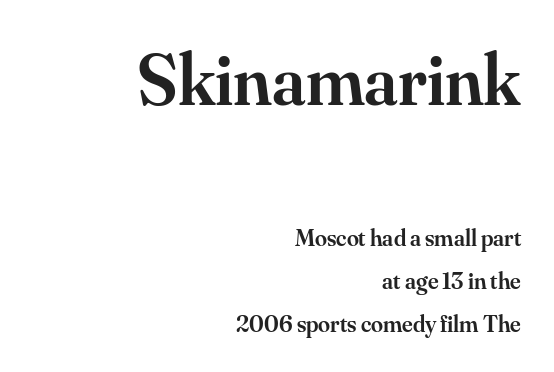
{"serif": "yes", "italic": "no", "bold": "semi", "weight": "semibold", "width": "normal", "stroke_contrast": "medium", "x_height": "small", "monospaced": "no", "underline": "no", "align": "right", "line_spacing_ratio": 1.79, "letter_spacing": "normal", "letter_spacing_em": 0.0, "larger_block": "first", "size_ratio": 3.04, "glyph_px": 73}
